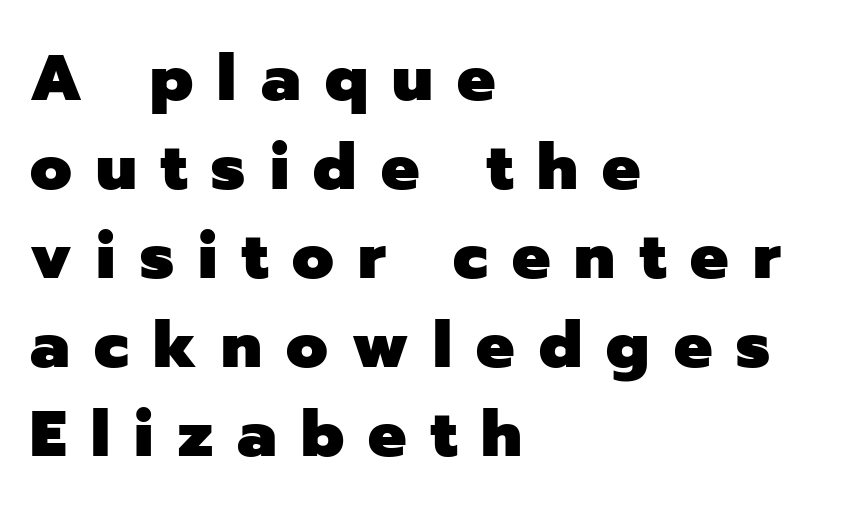
The image shows 64 px heavy sans-serif type, upright; set left-aligned, normal line spacing (1.39x), unusually wide letter spacing (+0.38 em), not underlined; low stroke contrast and a medium x-height.
